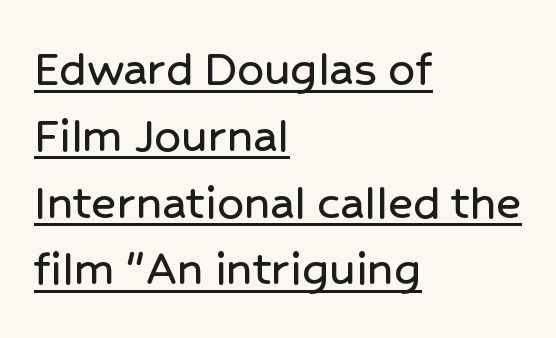
Character widths vary here, with narrow letters taking less room than wide ones. Style check: upright. Teacher's note: observe the even left margin — that is flush-left alignment. Line spacing here is normal.
